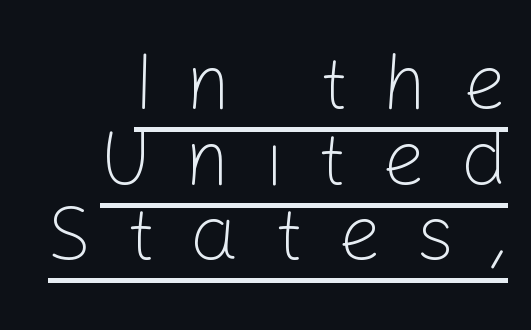
The image shows 78 px light sans-serif type, upright; set right-aligned, tight line spacing (0.97x), unusually wide letter spacing (+0.43 em), underlined; low stroke contrast and a medium x-height.
